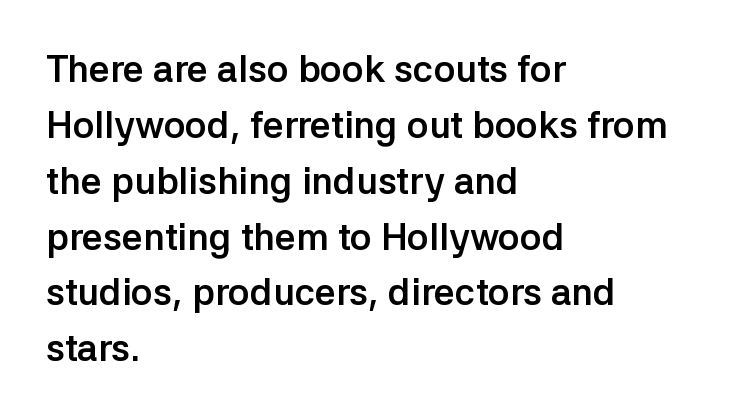
The font is running at its bold setting. Tall strokes in this sample are plumb rather than angled. Each letter's strokes conclude bluntly, with no projecting serifs. The rag falls on the right side of this text block. Underline: absent. The horizontal fit of the characters is conventional and even.
